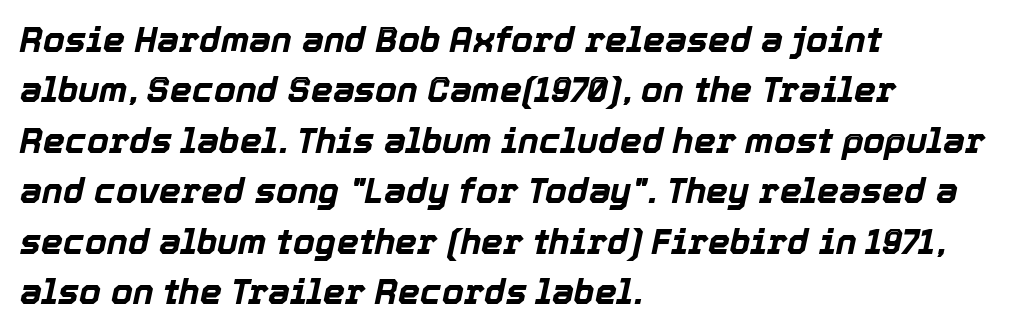
The image shows 35 px bold type, italic (leaning right); set left-aligned, normal line spacing (1.44x), normal letter spacing, not underlined; a medium x-height.
